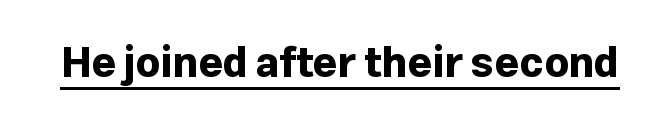
{"serif": "no", "italic": "no", "bold": "yes", "weight": "bold", "width": "normal", "stroke_contrast": "low", "x_height": "medium", "monospaced": "no", "underline": "yes", "letter_spacing": "normal", "letter_spacing_em": 0.0, "glyph_px": 42}
